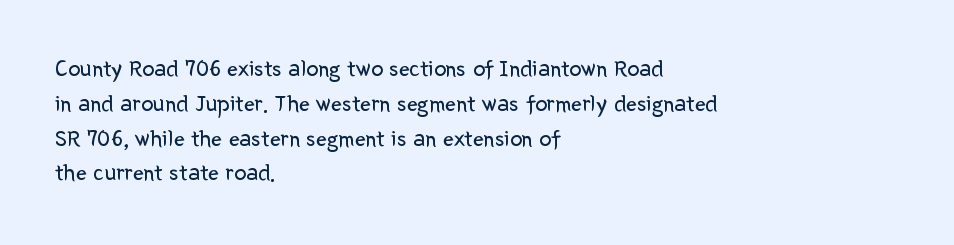
Q: Is the text bold? A: No.
Q: Is the text italic (slanted)? A: No, it is upright.
Q: Is the text underlined? A: No.
Q: How is the paragraph aligned? A: Left-aligned.
Q: Is the spacing between letters normal or unusually wide? A: Normal.
Q: Is the spacing between lines tight, normal or loose? A: Normal.
